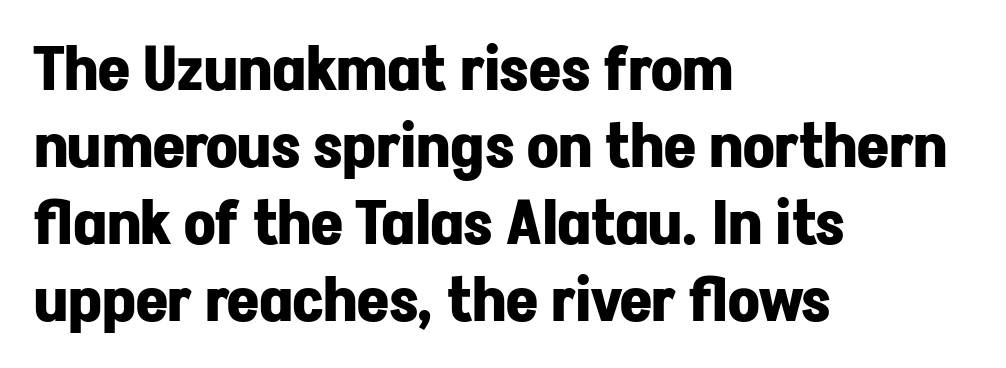
The image shows 62 px bold sans-serif type, upright; set left-aligned, line spacing 1.24x, normal letter spacing, not underlined; low stroke contrast and a medium x-height.
